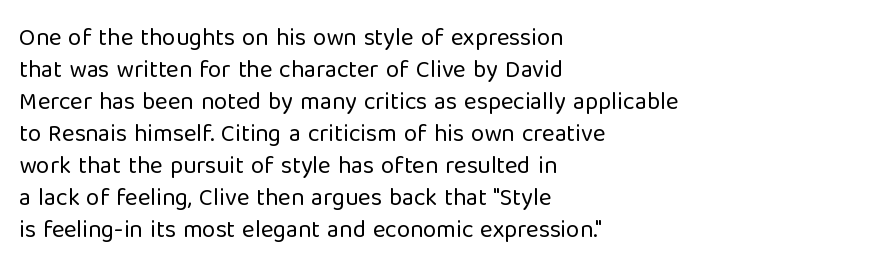
Q: Is the text bold? A: No.
Q: Is the text italic (slanted)? A: No, it is upright.
Q: Is the text underlined? A: No.
Q: How is the paragraph aligned? A: Left-aligned.
Q: Is the spacing between letters normal or unusually wide? A: Normal.
Q: Is the spacing between lines tight, normal or loose? A: Normal.
